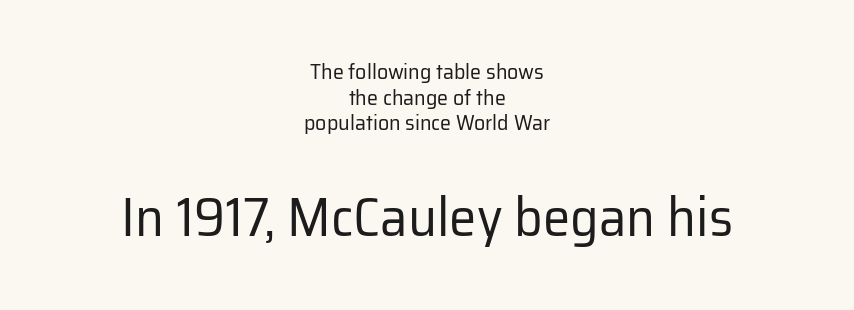
The letters advance in unequal steps, a hallmark of proportional type. Beneath every word, the page is bare. Characters follow at the spacing the type designer built in. The emphasis by scale lands on block number two, below.
